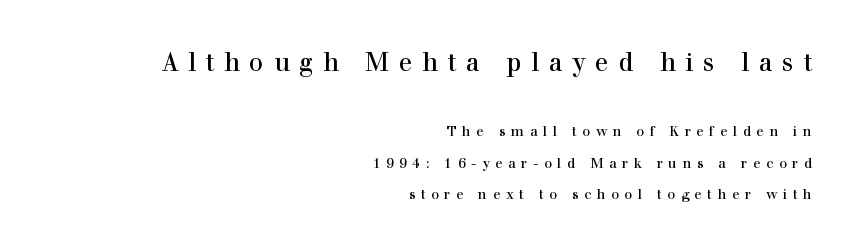
Each line ends at the same right margin while the left side varies. The letters stand upright; this is a roman face. This rendering features lettering with no underline. Does the bottom block carry the larger type? No, the top block does.
